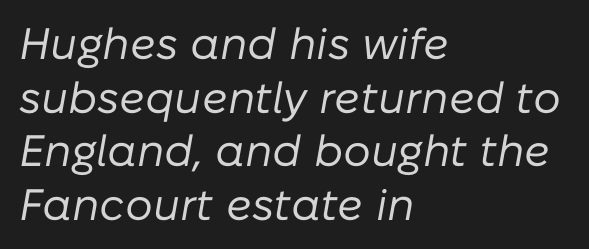
Q: Is the text bold? A: No.
Q: Is the text italic (slanted)? A: Yes, it leans right by about 10 degrees.
Q: Is the text underlined? A: No.
Q: How is the paragraph aligned? A: Left-aligned.
Q: Is the spacing between letters normal or unusually wide? A: Normal.
Q: Width (condensed, normal, or wide)? A: Normal.
Q: Stroke contrast? A: Low.
Q: x-height? A: Medium.
Q: Monospaced? A: No.
